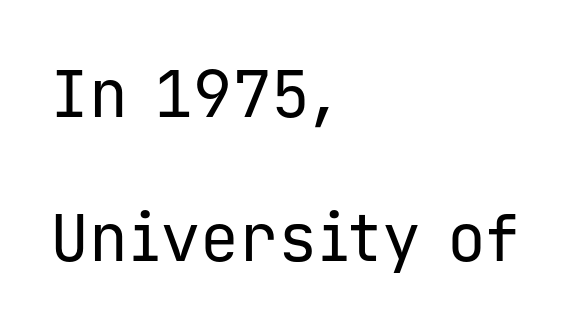
{"serif": "no", "italic": "no", "bold": "no", "weight": "regular", "width": "normal", "stroke_contrast": "low", "x_height": "medium", "monospaced": "yes", "underline": "no", "align": "left", "line_spacing": "loose", "line_spacing_ratio": 2.21, "letter_spacing": "normal", "letter_spacing_em": 0.0, "glyph_px": 65}
